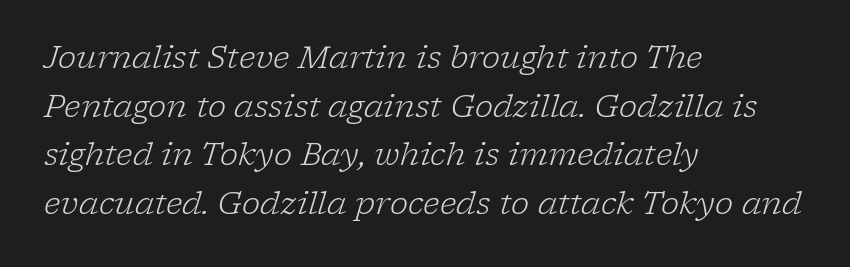
{"serif": "yes", "italic": "yes", "lean": "right", "slant_degrees": 17, "bold": "no", "weight": "light", "width": "normal", "stroke_contrast": "low", "x_height": "medium", "monospaced": "no", "underline": "no", "align": "left", "line_spacing": "normal", "line_spacing_ratio": 1.57, "letter_spacing": "normal", "letter_spacing_em": 0.0, "glyph_px": 31}
